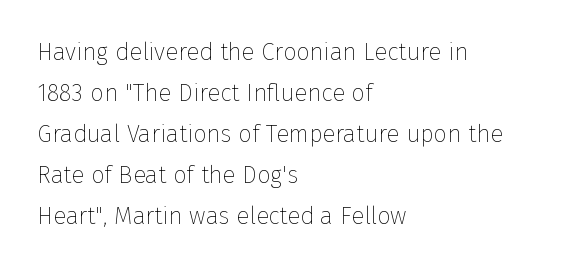
Q: Is the text bold? A: No.
Q: Is the text italic (slanted)? A: No, it is upright.
Q: Is the text underlined? A: No.
Q: How is the paragraph aligned? A: Left-aligned.
Q: Is the spacing between letters normal or unusually wide? A: Normal.
